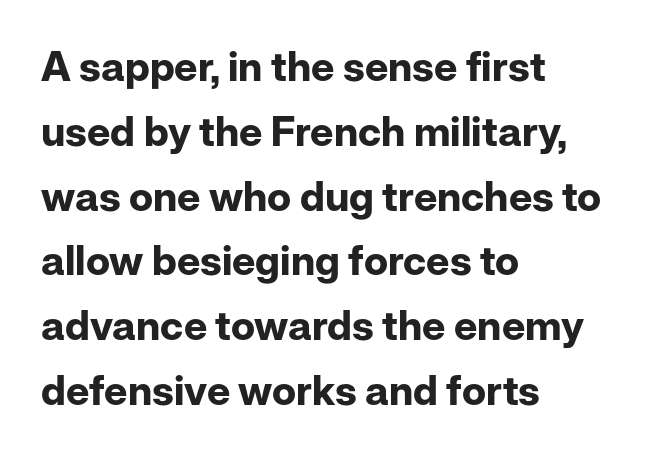
Q: Is the text bold? A: Yes.
Q: Is the text italic (slanted)? A: No, it is upright.
Q: Is the typeface a serif or a sans-serif typeface? A: Sans-serif.
Q: Is the text underlined? A: No.
Q: How is the paragraph aligned? A: Left-aligned.
Q: Is the spacing between letters normal or unusually wide? A: Normal.
Q: Is the spacing between lines tight, normal or loose? A: Normal.
Q: Width (condensed, normal, or wide)? A: Normal.
Q: Stroke contrast? A: Low.
Q: x-height? A: Medium.
Q: Monospaced? A: No.
